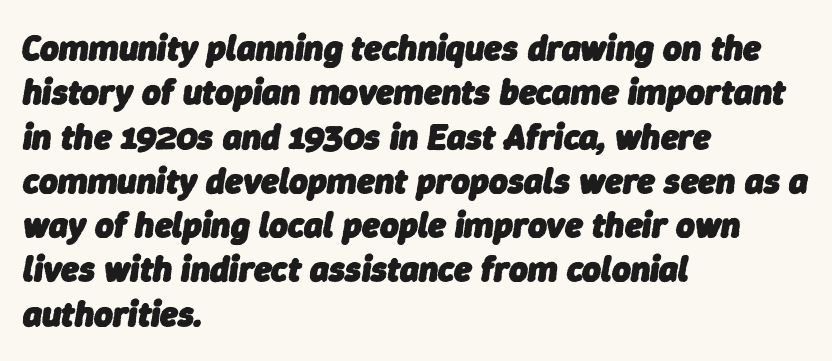
Q: Is the text bold? A: Yes.
Q: Is the text italic (slanted)? A: Yes, it leans right by about 9 degrees.
Q: Is the text underlined? A: No.
Q: How is the paragraph aligned? A: Left-aligned.
Q: Is the spacing between letters normal or unusually wide? A: Normal.
Q: Width (condensed, normal, or wide)? A: Normal.
Q: Stroke contrast? A: Low.
Q: x-height? A: Medium.
Q: Monospaced? A: No.
